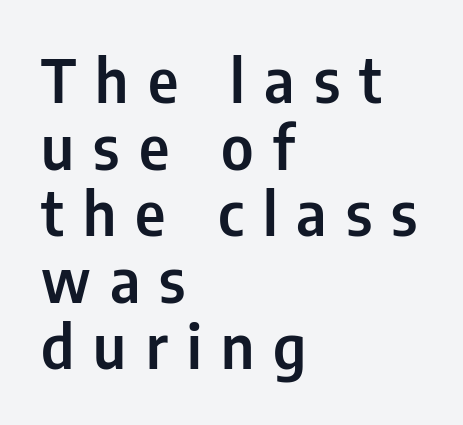
{"serif": "no", "italic": "no", "width": "condensed", "stroke_contrast": "low", "x_height": "medium", "monospaced": "no", "underline": "no", "align": "left", "line_spacing": "tight", "line_spacing_ratio": 1.11, "letter_spacing": "wide", "letter_spacing_em": 0.32, "glyph_px": 60}
